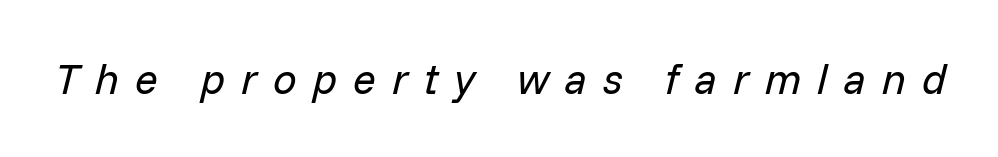
{"italic": "yes", "lean": "right", "slant_degrees": 14, "bold": "no", "weight": "regular", "width": "normal", "stroke_contrast": "low", "x_height": "medium", "monospaced": "no", "underline": "no", "letter_spacing": "wide", "letter_spacing_em": 0.38, "glyph_px": 42}
